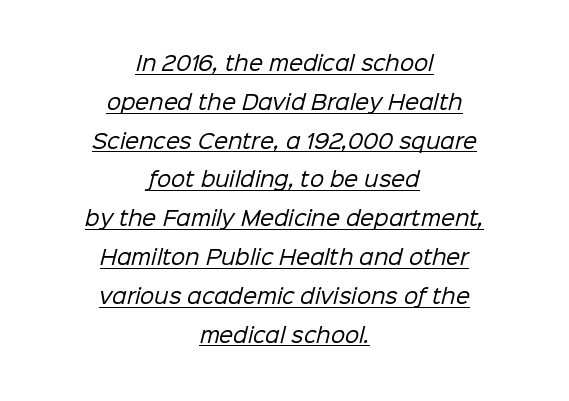
Q: Is the text bold? A: No.
Q: Is the text underlined? A: Yes.
Q: How is the paragraph aligned? A: Centered.
Q: Is the spacing between letters normal or unusually wide? A: Normal.
Q: Is the spacing between lines tight, normal or loose? A: Loose.
